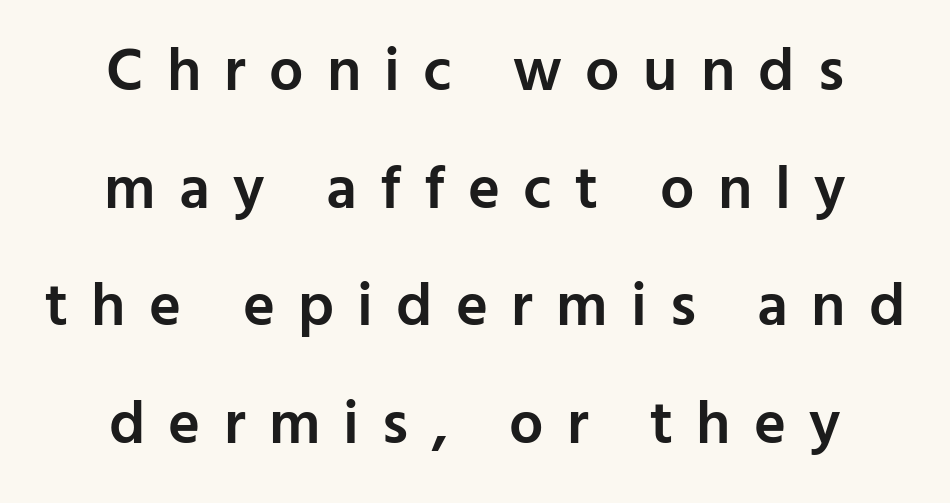
Reading down the block, each line starts at a different indent, mirrored at its end. Nothing sits at the stroke ends, so this counts as sans-serif. Varying glyph widths throughout — classic text-font behaviour. The letters are semibold — heavier than regular but short of a full bold. Is there much room between lines? Yes — plenty of vertical air separates them.
